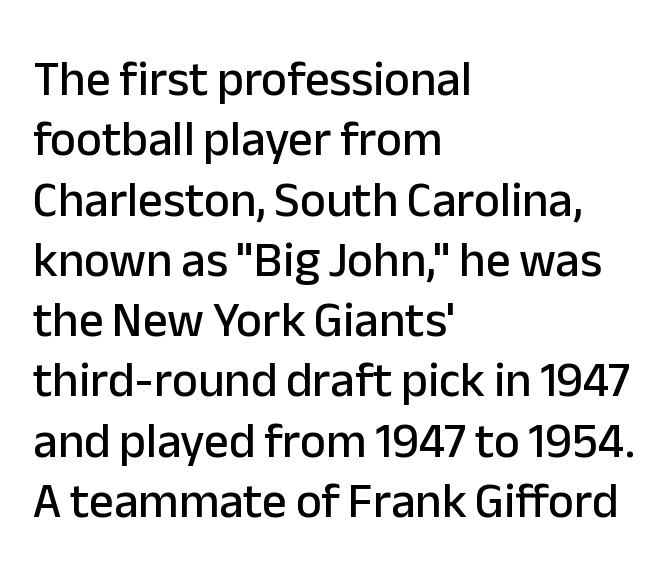
Letter spacing: default. Varying glyph widths throughout — classic text-font behaviour. No italicization has been applied; the sample stays upright. A bare baseline throughout the passage.
